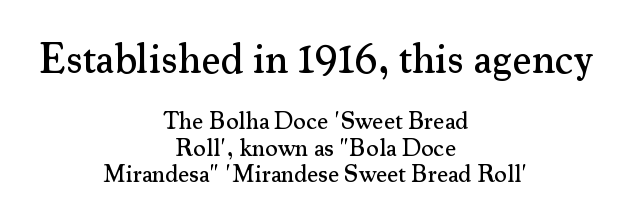
Decoration check: the copy has no underline. Does the leading feel generous? Not at all — it's pinched. The rendering shows small feet on the letterforms — a serif design. This sample has the flowing, uneven cadence of proportional lettering. Where is the straight margin? There isn't one; the lines are centered. A typesetter would call this zero additional tracking.
